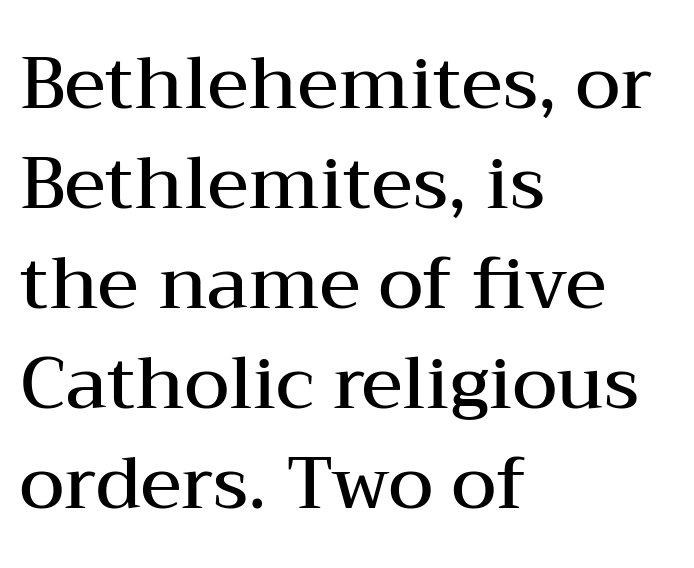
{"serif": "yes", "italic": "no", "bold": "semi", "weight": "semibold", "width": "wide", "stroke_contrast": "medium", "x_height": "medium", "monospaced": "no", "underline": "no", "align": "left", "line_spacing": "normal", "line_spacing_ratio": 1.37, "letter_spacing": "normal", "letter_spacing_em": 0.0, "glyph_px": 73}
